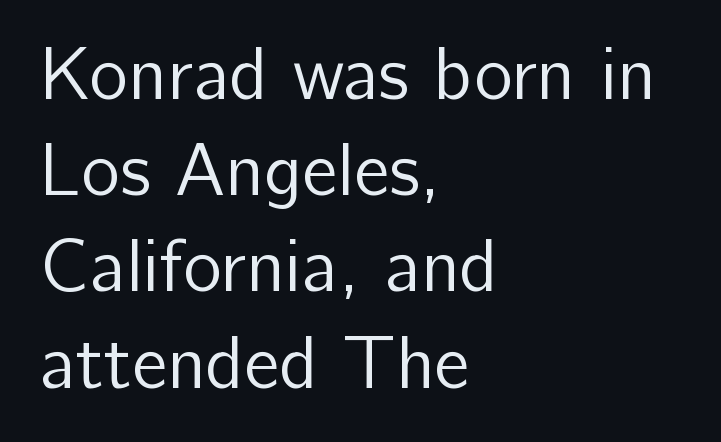
{"serif": "no", "italic": "no", "bold": "no", "weight": "regular", "width": "normal", "stroke_contrast": "low", "x_height": "medium", "monospaced": "no", "underline": "no", "align": "left", "line_spacing": "normal", "line_spacing_ratio": 1.3, "letter_spacing": "normal", "letter_spacing_em": 0.0, "glyph_px": 74}
